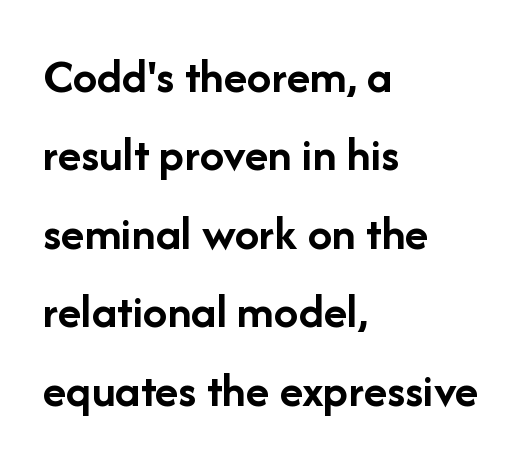
{"serif": "no", "italic": "no", "bold": "yes", "weight": "semibold", "width": "normal", "stroke_contrast": "low", "x_height": "medium", "monospaced": "no", "underline": "no", "align": "left", "line_spacing": "normal", "line_spacing_ratio": 1.6, "letter_spacing": "normal", "letter_spacing_em": 0.0, "glyph_px": 49}
